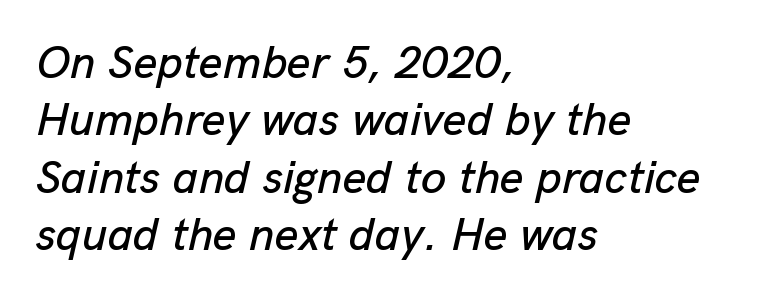
The image shows 46 px text type, italic (leaning right); set left-aligned, normal line spacing (1.25x), normal letter spacing, not underlined; low stroke contrast and a medium x-height.
